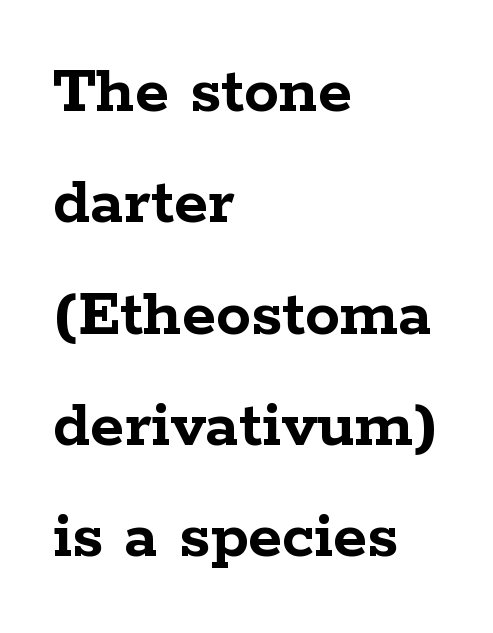
These lines sit exactly where default settings would place them. The baseline area is clear. What kind of face is this? One with serifs. This rendering leaves character spacing at its baseline value. If you drew a ruler down the left edge, every line would touch it. Unlike italic type, these characters show no tilt at all.
